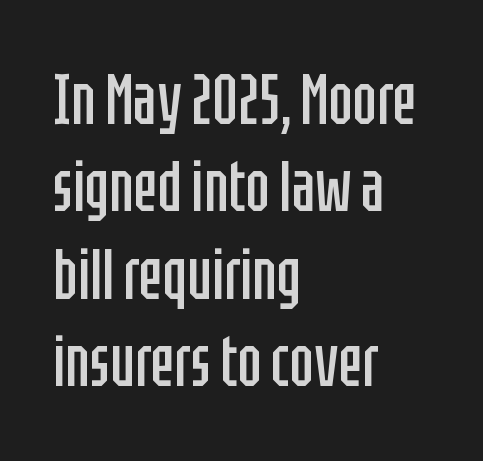
The image shows 71 px regular-weight, condensed sans-serif type, upright; set left-aligned, line spacing 1.23x, normal letter spacing, not underlined; low stroke contrast and a large x-height.
